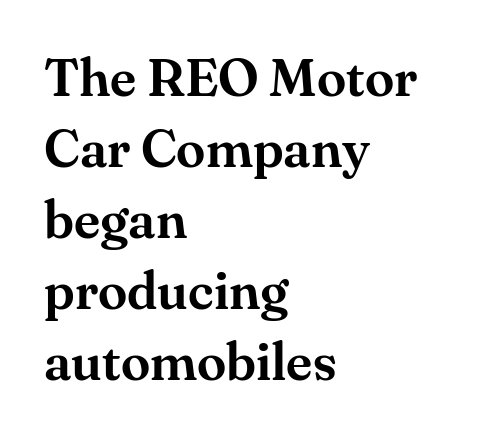
The image shows 53 px serif type, upright; set left-aligned, normal line spacing (1.34x), normal letter spacing, not underlined; medium stroke contrast and a small x-height.
